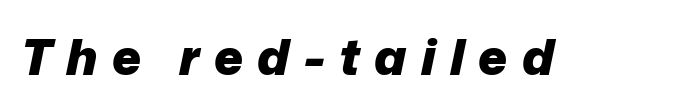
Each letter keeps its own natural width here, so spacing adapts to shape. The specimen reads as italic at a glance. Display-style spreading of the glyphs; the letterfit is very open. The typesetting leans heavy: a genuine bold.
